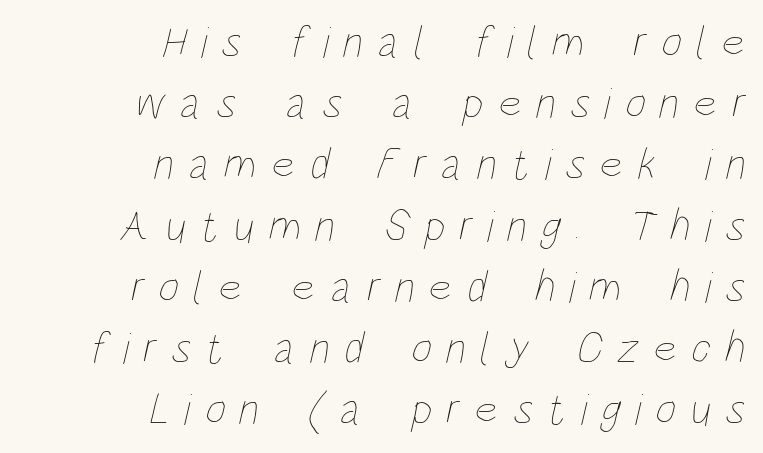
Q: Is the text bold? A: No.
Q: Is the text underlined? A: No.
Q: How is the paragraph aligned? A: Right-aligned.
Q: Is the spacing between letters normal or unusually wide? A: Unusually wide.
Q: Is the spacing between lines tight, normal or loose? A: Normal.
Q: Width (condensed, normal, or wide)? A: Condensed.
Q: Stroke contrast? A: Low.
Q: x-height? A: Large.
Q: Monospaced? A: No.
